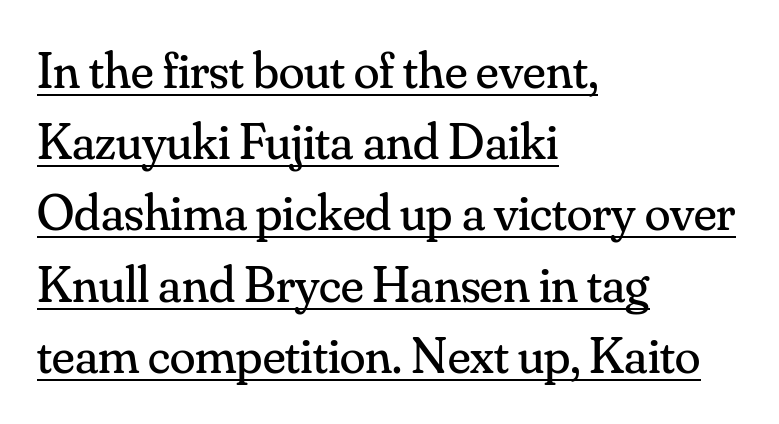
Q: Is the text bold? A: No.
Q: Is the text italic (slanted)? A: No, it is upright.
Q: Is the typeface a serif or a sans-serif typeface? A: Serif.
Q: Is the text underlined? A: Yes.
Q: How is the paragraph aligned? A: Left-aligned.
Q: Is the spacing between letters normal or unusually wide? A: Normal.
Q: Is the spacing between lines tight, normal or loose? A: Normal.
Q: Width (condensed, normal, or wide)? A: Normal.
Q: Stroke contrast? A: Medium.
Q: x-height? A: Small.
Q: Monospaced? A: No.
